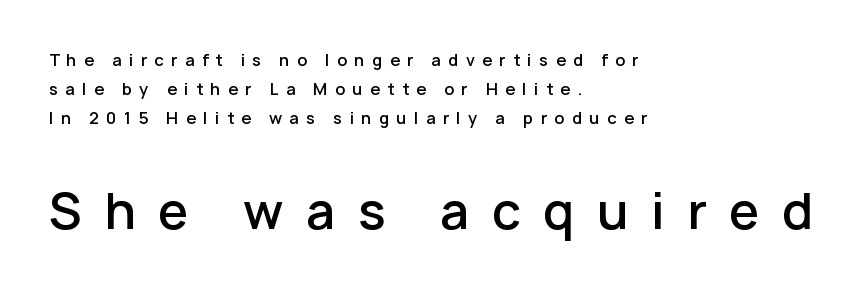
The image shows 49 px semibold sans-serif type, upright; set left-aligned, line spacing 1.82x, unusually wide letter spacing (+0.46 em), not underlined; the second (bottom) block is 3.06x larger; low stroke contrast and a medium x-height.
